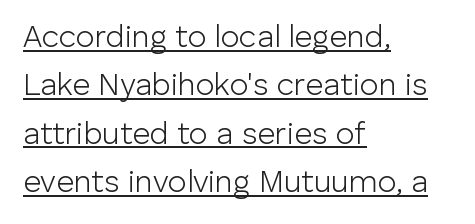
The image shows 31 px light sans-serif type, upright; set left-aligned, normal line spacing (1.56x), normal letter spacing, underlined; low stroke contrast and a medium x-height.
